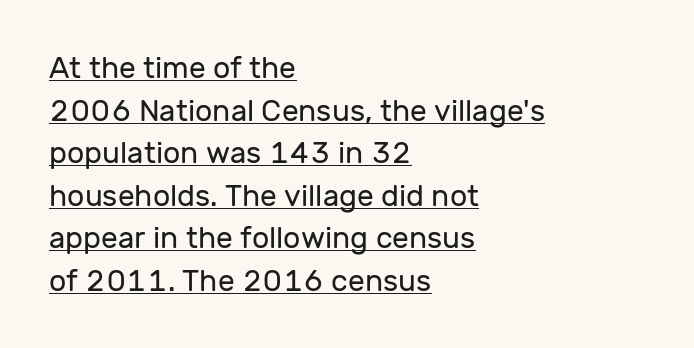
Typographically, this falls in the sans-serif category. Each new line begins a customary step beneath the previous one. The lettering is marked with a stroke running underneath it. Notice how the passage keeps a crisp vertical edge on the left only.
